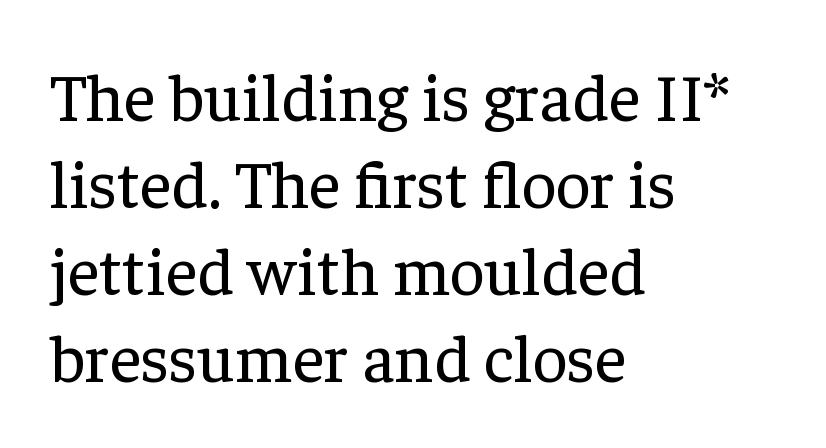
Q: Is the text bold? A: No.
Q: Is the text italic (slanted)? A: No, it is upright.
Q: Is the typeface a serif or a sans-serif typeface? A: Serif.
Q: Is the text underlined? A: No.
Q: How is the paragraph aligned? A: Left-aligned.
Q: Is the spacing between letters normal or unusually wide? A: Normal.
Q: Is the spacing between lines tight, normal or loose? A: Normal.
Q: Width (condensed, normal, or wide)? A: Normal.
Q: Stroke contrast? A: Low.
Q: x-height? A: Medium.
Q: Monospaced? A: No.
